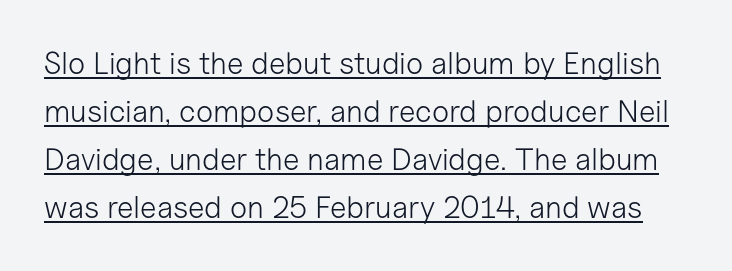
The image shows 31 px light sans-serif type, upright; set normal line spacing (1.55x), normal letter spacing, underlined; low stroke contrast and a medium x-height.
